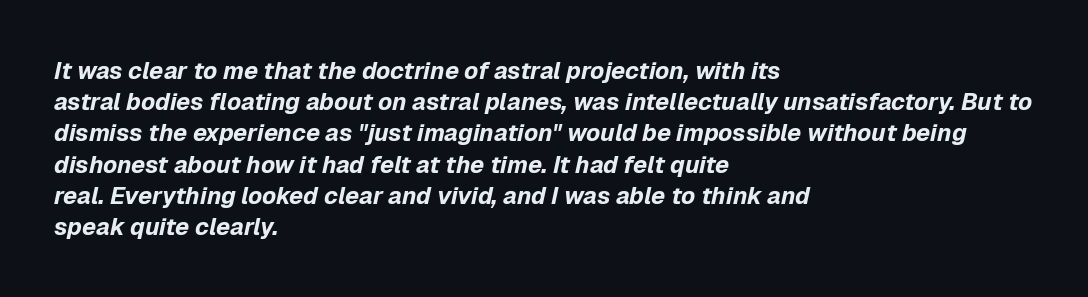
When letters slant like this, we call the style italic. Summary of weight: heavy, a full bold. Rule under the text: the space is simply empty. Vertically, the passage feels balanced, rows spaced as you'd expect. The ragged edge is on the right, which tells us the setting is flush left. Does extra space separate the letters? No, they use regular spacing.
